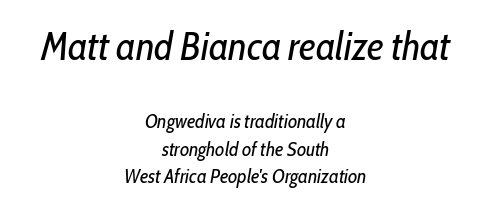
Q: Is the text bold? A: No.
Q: Is the text italic (slanted)? A: Yes, it leans right by about 10 degrees.
Q: Is the text underlined? A: No.
Q: How is the paragraph aligned? A: Centered.
Q: Is the spacing between letters normal or unusually wide? A: Normal.
Q: Is the spacing between lines tight, normal or loose? A: Normal.
Q: Which block of text is set in a larger size, the first (top) or the second (bottom)? A: The first (top) one.
Q: Width (condensed, normal, or wide)? A: Condensed.
Q: Stroke contrast? A: Low.
Q: x-height? A: Medium.
Q: Monospaced? A: No.
